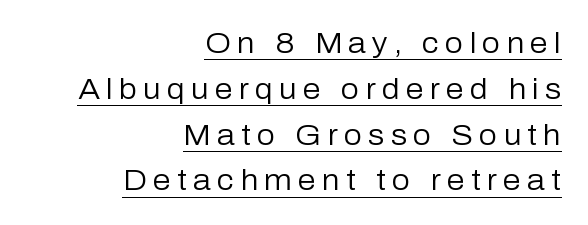
{"serif": "no", "italic": "no", "bold": "no", "weight": "regular", "width": "normal", "stroke_contrast": "low", "x_height": "medium", "monospaced": "no", "underline": "yes", "align": "right", "line_spacing": "normal", "line_spacing_ratio": 1.58, "letter_spacing": "wide", "letter_spacing_em": 0.21, "glyph_px": 29}
